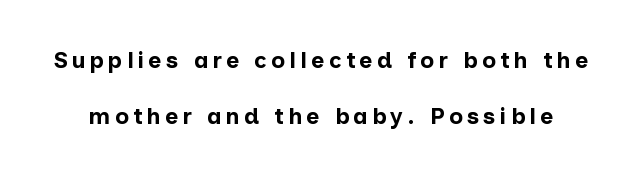
The image shows 23 px bold type, upright; set loose line spacing (2.43x), not underlined.
